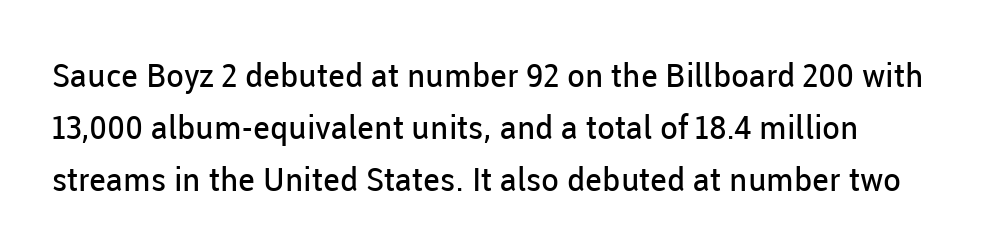
Q: Is the text bold? A: No.
Q: Is the text italic (slanted)? A: No, it is upright.
Q: Is the typeface a serif or a sans-serif typeface? A: Sans-serif.
Q: Is the text underlined? A: No.
Q: Is the spacing between letters normal or unusually wide? A: Normal.
Q: Is the spacing between lines tight, normal or loose? A: Normal.
Q: Width (condensed, normal, or wide)? A: Normal.
Q: Stroke contrast? A: Low.
Q: x-height? A: Medium.
Q: Monospaced? A: No.
